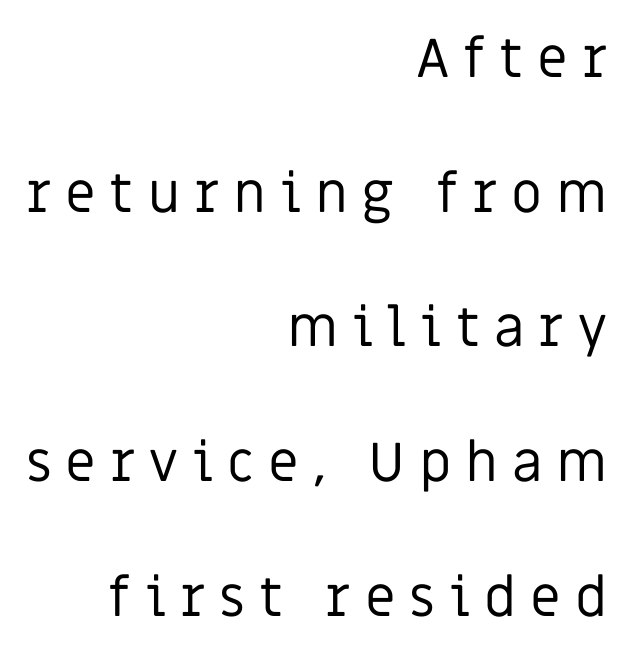
The weight would be labelled regular, book, light, or lighter still. The designer dialed line spacing up above the default. You can tell from the bare stems that sans-serif type was used. A roman cut, with each character standing at attention. Substantial extra tracking has been applied to these lines. Each line ends at the same right margin while the left side varies.
